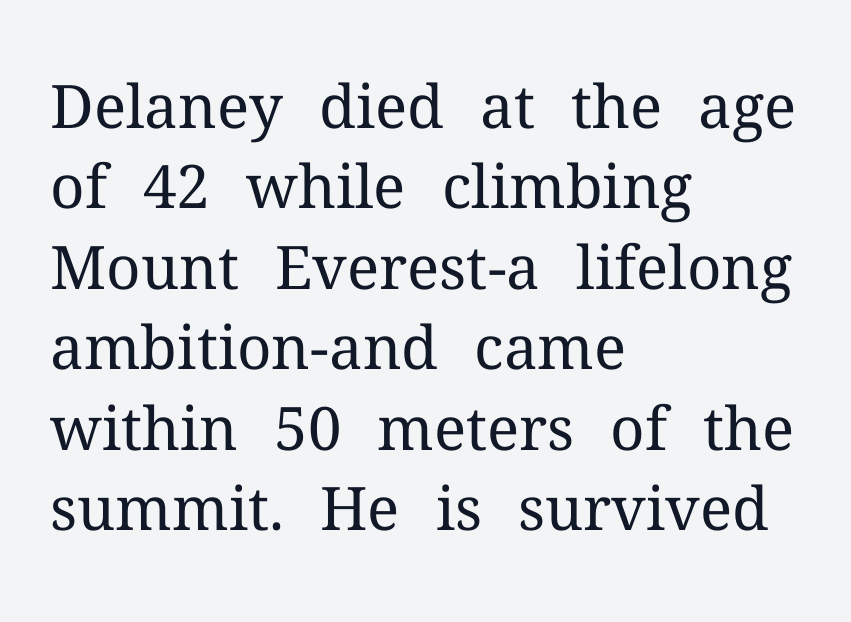
Stems and bowls with no extra thickness — not bold. This sample uses plain, unmodified letter spacing. Layout note: lines flush left. It's the straight-up-and-down kind of type. The face used here is seriffed, in the tradition of book romans. Think of a printed novel: that variable character pitch is what you see here.
